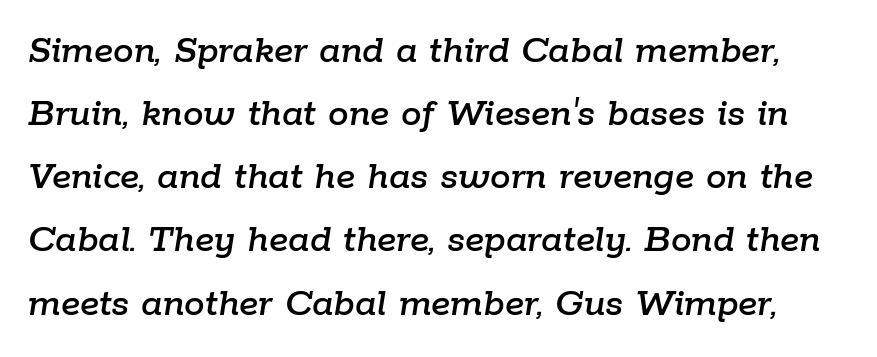
Q: Is the text italic (slanted)? A: Yes, it leans right by about 9 degrees.
Q: Is the text underlined? A: No.
Q: Is the spacing between letters normal or unusually wide? A: Normal.
Q: Is the spacing between lines tight, normal or loose? A: Normal.
Q: Width (condensed, normal, or wide)? A: Normal.
Q: Stroke contrast? A: Low.
Q: x-height? A: Medium.
Q: Monospaced? A: No.
